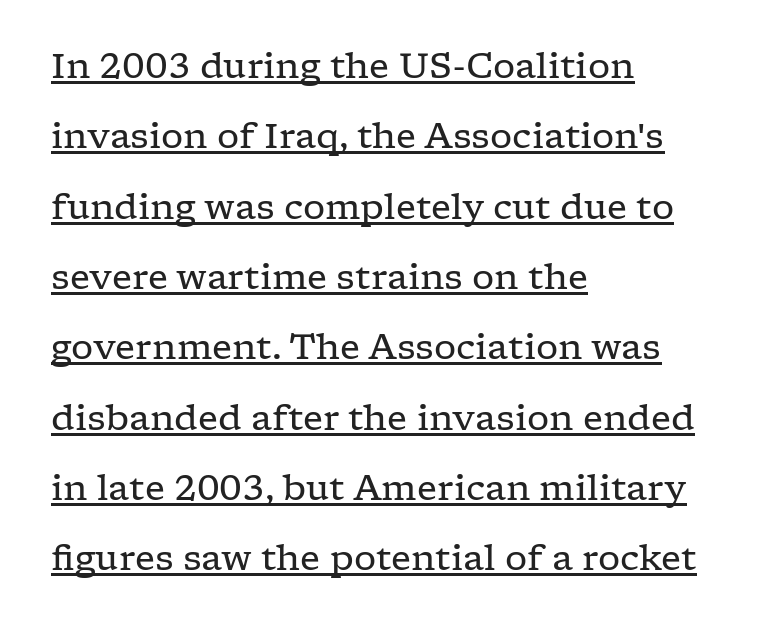
This sample trades compactness for vertical openness between lines. Where is the straight margin? On the left. Does the lettering tilt? It doesn't — this is upright. Type style note: has serifs. Honestly, the underline is the first thing you notice here. Stems and bowls with no extra thickness — not bold.
